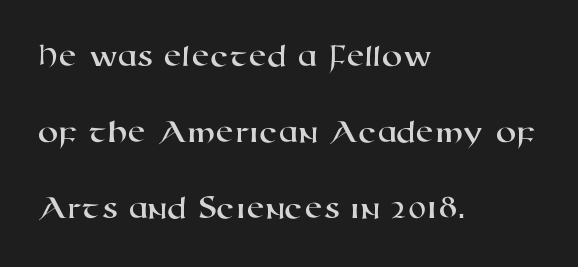
Q: Is the typeface a serif or a sans-serif typeface? A: Sans-serif.
Q: Is the text underlined? A: No.
Q: How is the paragraph aligned? A: Left-aligned.
Q: Is the spacing between letters normal or unusually wide? A: Normal.
Q: Is the spacing between lines tight, normal or loose? A: Loose.
Q: Width (condensed, normal, or wide)? A: Wide.
Q: Stroke contrast? A: High.
Q: x-height? A: Medium.
Q: Monospaced? A: No.
